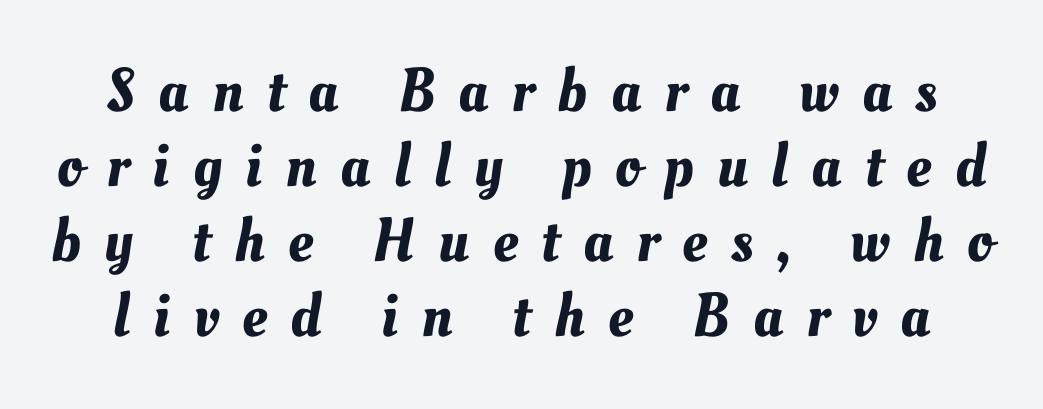
The image shows 62 px text type; set line spacing 1.21x, unusually wide letter spacing (+0.38 em), not underlined; medium stroke contrast and a small x-height.
